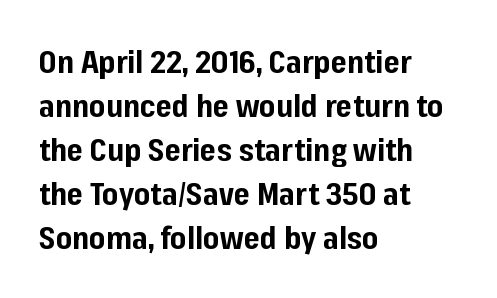
{"serif": "no", "italic": "no", "bold": "yes", "weight": "bold", "width": "normal", "stroke_contrast": "low", "x_height": "medium", "monospaced": "no", "underline": "no", "align": "left", "line_spacing": "normal", "line_spacing_ratio": 1.42, "letter_spacing": "normal", "letter_spacing_em": 0.0, "glyph_px": 31}
